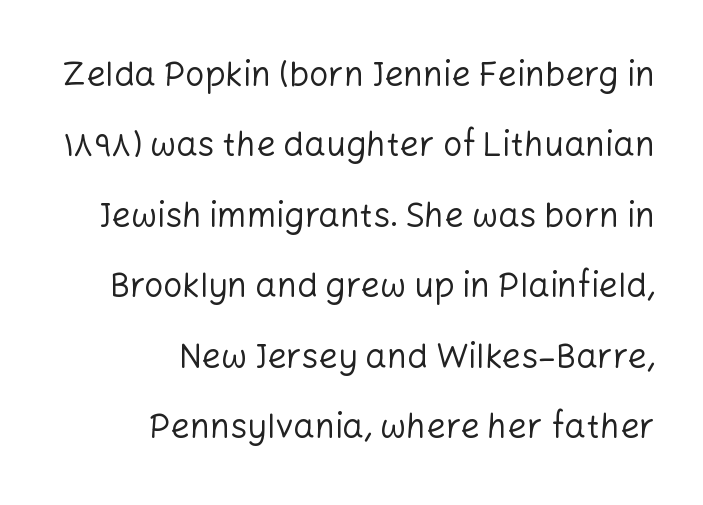
The image shows 34 px regular-weight sans-serif type, upright; set right-aligned, loose line spacing (2.07x), normal letter spacing, not underlined; low stroke contrast and a medium x-height.
